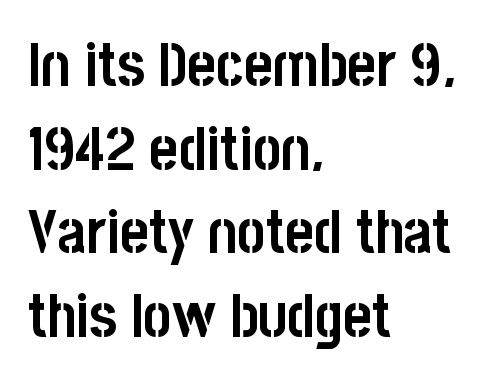
The image shows 61 px semibold, condensed sans-serif type, upright; set left-aligned, normal line spacing (1.37x), normal letter spacing, not underlined; low stroke contrast and a large x-height.
